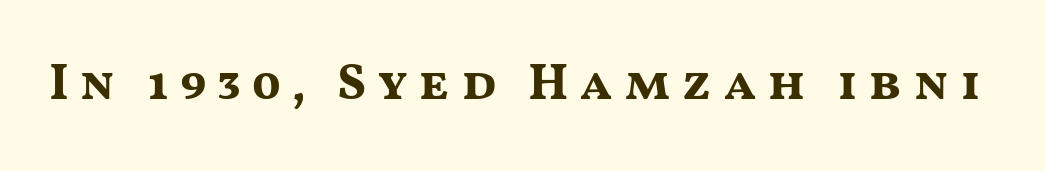
Q: Is the text bold? A: Yes.
Q: Is the text italic (slanted)? A: No, it is upright.
Q: Is the typeface a serif or a sans-serif typeface? A: Sans-serif.
Q: Is the text underlined? A: No.
Q: Is the spacing between letters normal or unusually wide? A: Unusually wide.
Q: Width (condensed, normal, or wide)? A: Wide.
Q: Stroke contrast? A: Medium.
Q: x-height? A: Medium.
Q: Monospaced? A: No.
